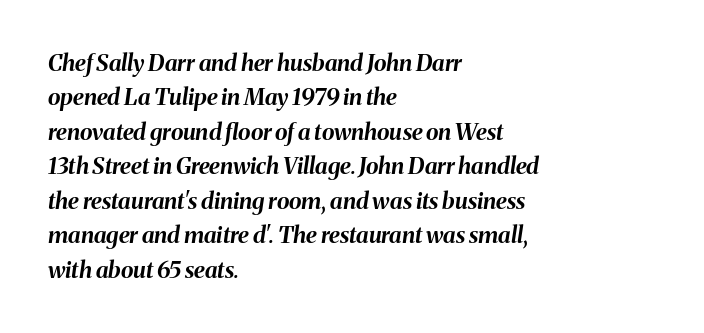
The image shows 23 px bold type, italic (leaning right); set left-aligned, normal line spacing (1.5x), normal letter spacing, not underlined.
